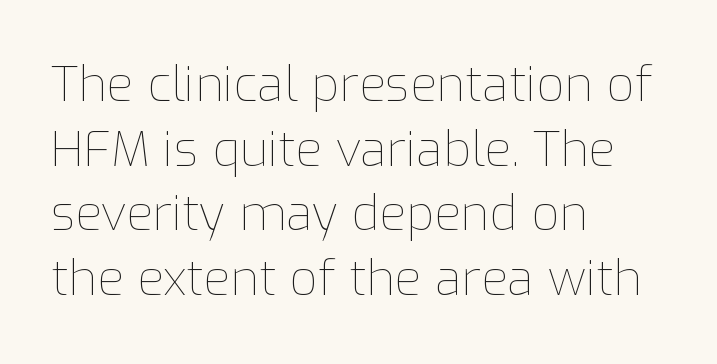
{"italic": "no", "bold": "no", "weight": "thin", "width": "normal", "stroke_contrast": "low", "x_height": "medium", "monospaced": "no", "underline": "no", "align": "left", "line_spacing": "normal", "line_spacing_ratio": 1.32, "letter_spacing": "normal", "letter_spacing_em": 0.0, "glyph_px": 49}
